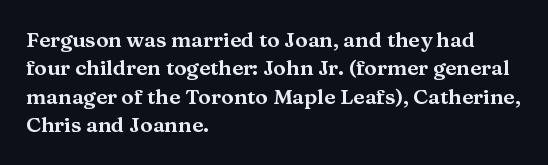
Posture: upright roman. The foot of each line stays bare and open. The passage shown stacks its lines at a standard gap. Alignment: flush left. The horizontal fit of the characters is conventional and even.
